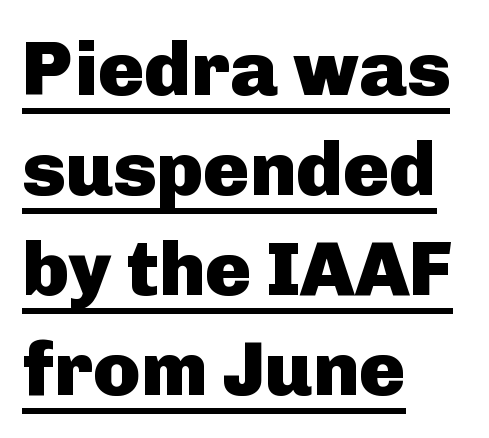
Q: Is the text bold? A: Yes.
Q: Is the text italic (slanted)? A: No, it is upright.
Q: Is the typeface a serif or a sans-serif typeface? A: Sans-serif.
Q: Is the text underlined? A: Yes.
Q: How is the paragraph aligned? A: Left-aligned.
Q: Is the spacing between letters normal or unusually wide? A: Normal.
Q: Is the spacing between lines tight, normal or loose? A: Normal.
Q: Width (condensed, normal, or wide)? A: Normal.
Q: Stroke contrast? A: Low.
Q: x-height? A: Medium.
Q: Monospaced? A: No.
